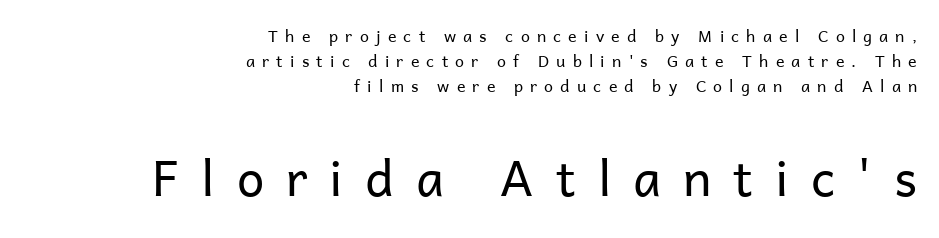
Typographically, this falls in the sans-serif category. Look at the tracking — it's clearly loosened, letters drifting apart. The strip under each line holds only bare page. You could not count columns in this text — the font is proportionally spaced. Designer's note — italics off, roman on. Teacher's note: observe the even right margin — that is flush-right alignment.
